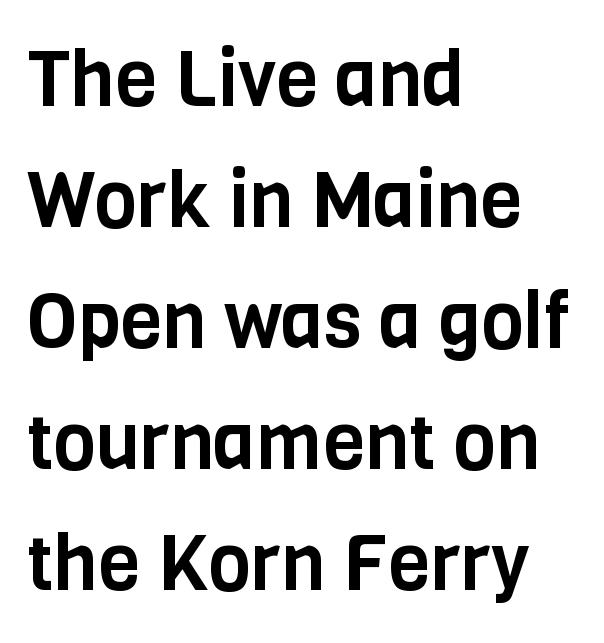
Q: Is the text italic (slanted)? A: No, it is upright.
Q: Is the typeface a serif or a sans-serif typeface? A: Sans-serif.
Q: Is the text underlined? A: No.
Q: How is the paragraph aligned? A: Left-aligned.
Q: Is the spacing between letters normal or unusually wide? A: Normal.
Q: Is the spacing between lines tight, normal or loose? A: Normal.
Q: Width (condensed, normal, or wide)? A: Condensed.
Q: Stroke contrast? A: Low.
Q: x-height? A: Large.
Q: Monospaced? A: No.
